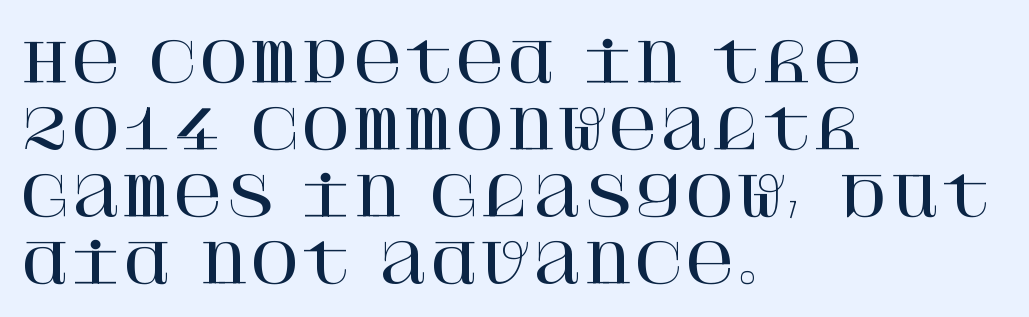
{"serif": "yes", "italic": "no", "width": "normal", "stroke_contrast": "high", "x_height": "large", "underline": "no", "align": "left", "line_spacing_ratio": 1.22, "letter_spacing": "normal", "letter_spacing_em": 0.0, "glyph_px": 55}
